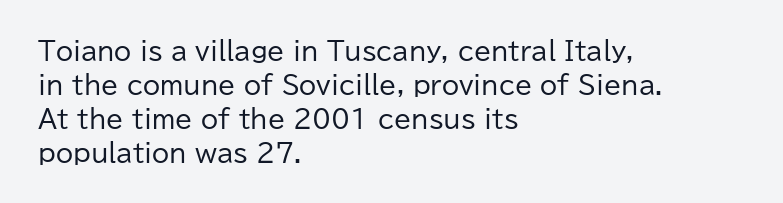
A normal amount of white space separates one row of letters from the next. Honestly, the letter spacing is just normal — you wouldn't notice it. The font's upright variant was chosen for this text. Is this a heavy cut? Hardly; it is regular or lighter. Caption: multi-line text, flush left, ragged right.
